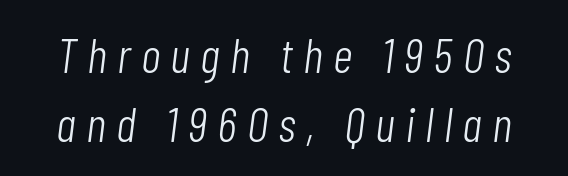
Heft: none added — not bold. Spacing verdict: proportional, widths tailored to each character. Italic? Definitely — the glyphs are oblique. The horizontal fit of the characters is loose and conspicuously gappy. The specimen omits any rule beneath the text block's lines. Honestly, the row spacing looks completely unremarkable.
